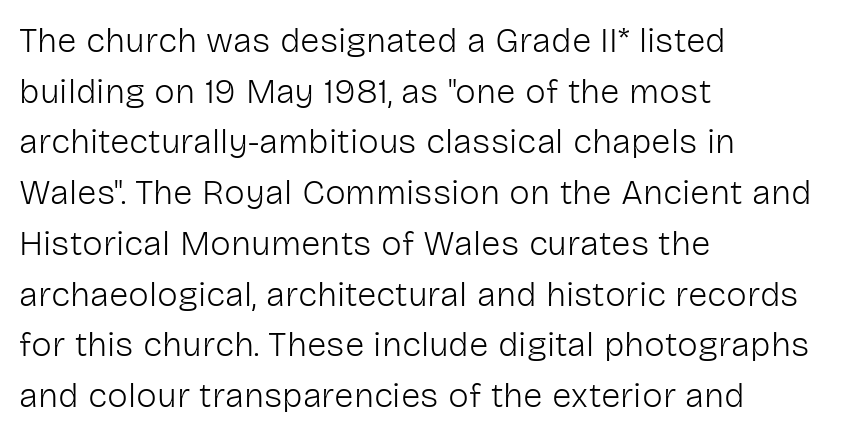
{"serif": "no", "italic": "no", "bold": "no", "weight": "light", "width": "normal", "stroke_contrast": "low", "x_height": "medium", "monospaced": "no", "underline": "no", "align": "left", "line_spacing": "normal", "line_spacing_ratio": 1.45, "letter_spacing": "normal", "letter_spacing_em": 0.0, "glyph_px": 35}
